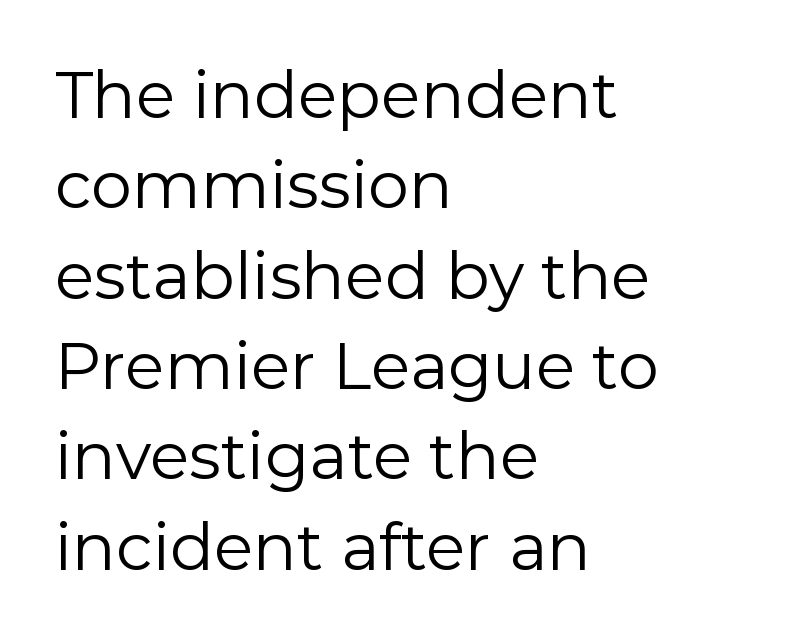
{"serif": "no", "italic": "no", "bold": "no", "weight": "regular", "width": "normal", "stroke_contrast": "low", "x_height": "medium", "monospaced": "no", "underline": "no", "align": "left", "line_spacing": "normal", "line_spacing_ratio": 1.39, "letter_spacing": "normal", "letter_spacing_em": 0.0, "glyph_px": 65}
